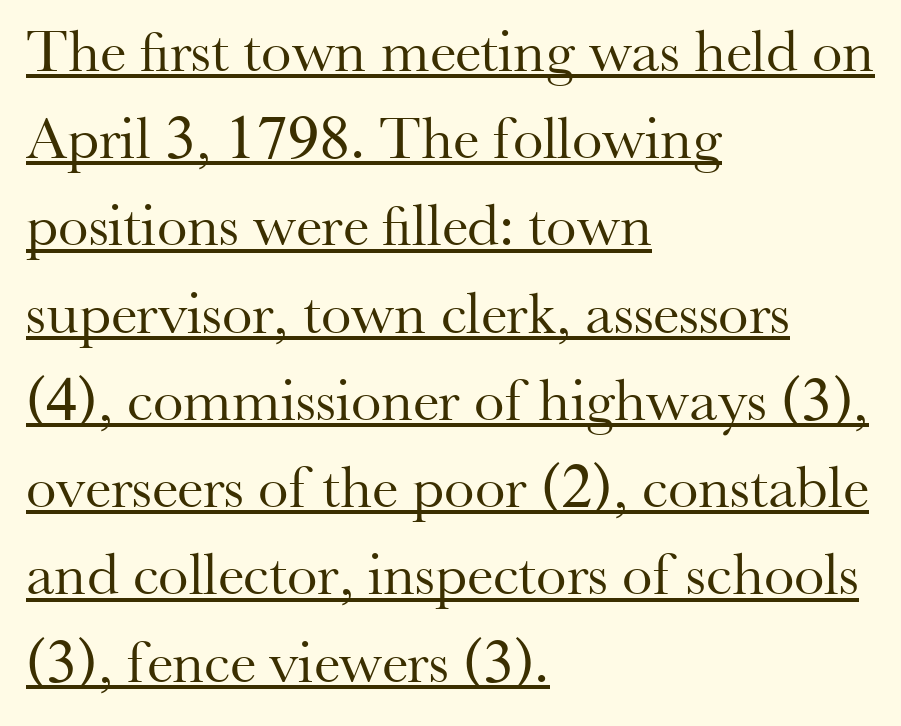
The image shows 61 px regular-weight serif type, upright; set left-aligned, normal line spacing (1.43x), normal letter spacing, underlined; medium stroke contrast and a small x-height.
